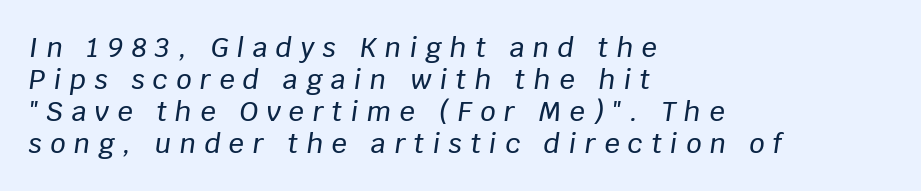
{"italic": "yes", "lean": "right", "slant_degrees": 8, "underline": "no", "align": "left", "line_spacing_ratio": 1.19, "letter_spacing": "wide", "letter_spacing_em": 0.31, "glyph_px": 27}
